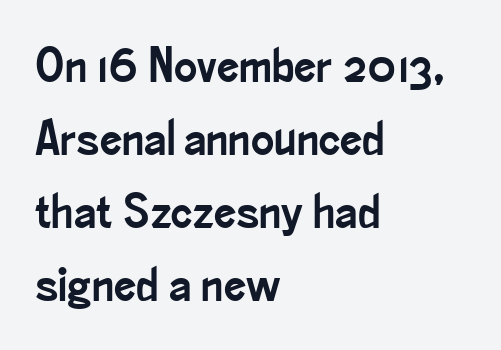
{"serif": "no", "italic": "no", "width": "condensed", "stroke_contrast": "low", "x_height": "small", "monospaced": "no", "underline": "no", "align": "left", "line_spacing": "normal", "line_spacing_ratio": 1.49, "letter_spacing": "normal", "letter_spacing_em": 0.0, "glyph_px": 49}
